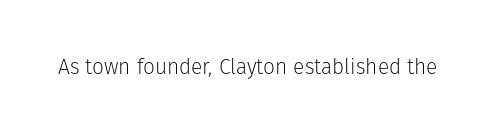
The passage shown is not underscored anywhere. The font's upright variant was chosen for this text. Stems here are at most as thick as an everyday book face. Observe the ordinary spacing: letters are neighbours, not strangers.
